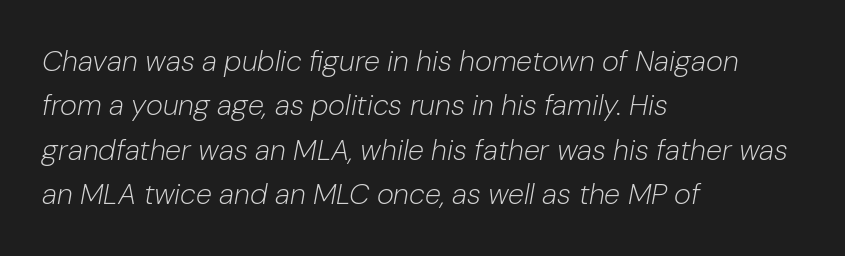
{"italic": "yes", "lean": "right", "slant_degrees": 10, "bold": "no", "weight": "light", "width": "normal", "stroke_contrast": "low", "x_height": "medium", "monospaced": "no", "underline": "no", "align": "left", "line_spacing": "normal", "line_spacing_ratio": 1.53, "letter_spacing": "normal", "letter_spacing_em": 0.0, "glyph_px": 29}
